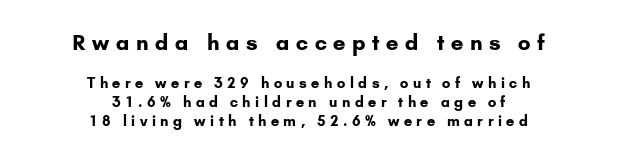
The image shows 21 px bold type, upright; set centered, normal line spacing (1.35x), unusually wide letter spacing (+0.32 em), not underlined; the first (top) block is 1.5x larger.
